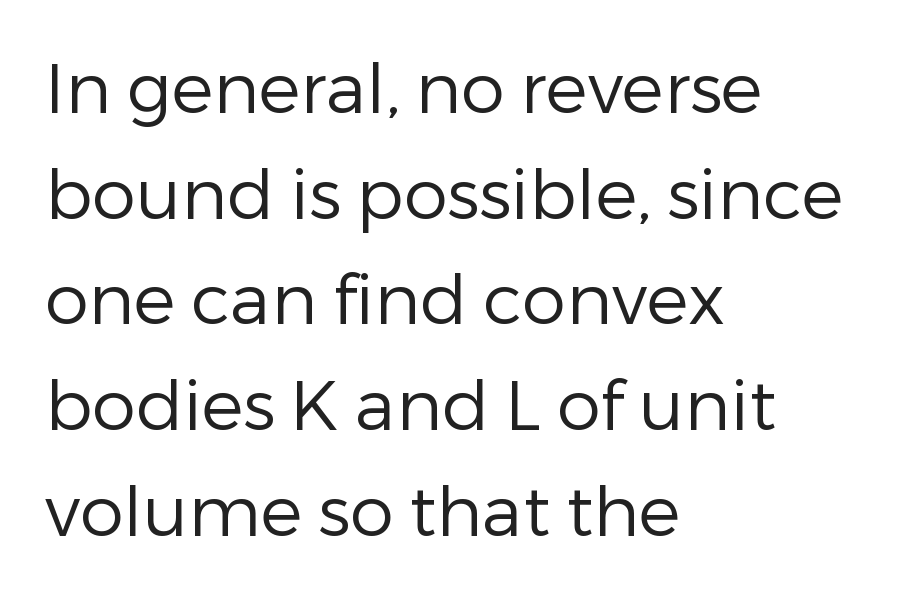
{"serif": "no", "italic": "no", "bold": "no", "weight": "regular", "width": "normal", "stroke_contrast": "low", "x_height": "medium", "monospaced": "no", "underline": "no", "align": "left", "line_spacing": "normal", "line_spacing_ratio": 1.51, "letter_spacing": "normal", "letter_spacing_em": 0.0, "glyph_px": 70}
